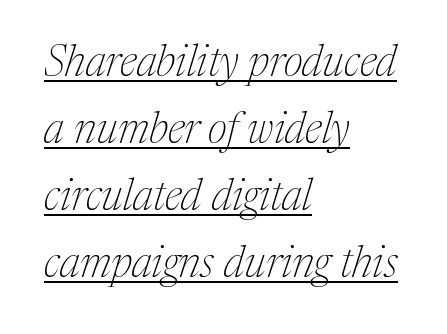
The rendering applies a slant to the glyphs. Caption: multi-line text, flush left, ragged right. Looks like someone drew a line under every word here. Letter spacing: default. This sample keeps an unexceptional amount of space between lines. A typesetter would call this proportional, since set widths differ per character.
